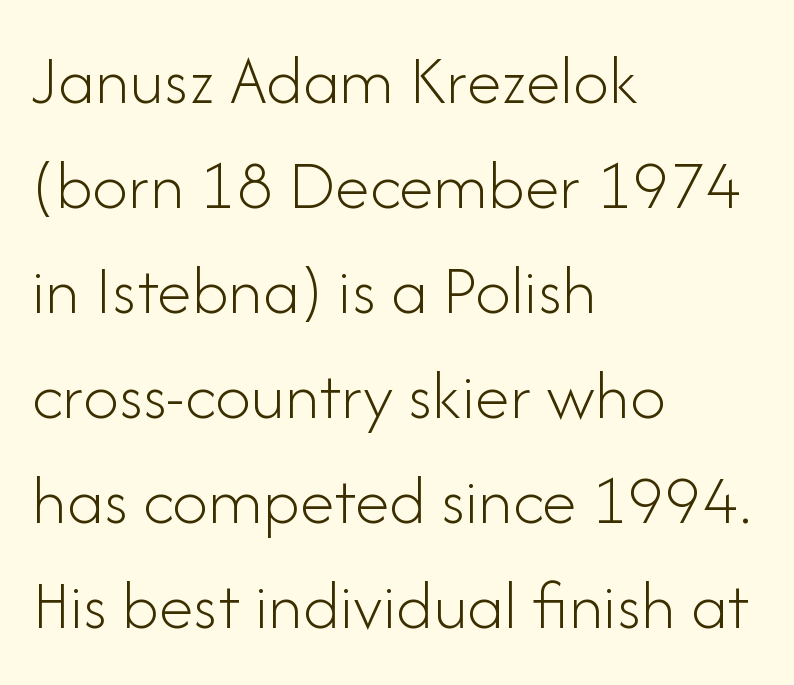
The image shows 71 px light sans-serif type, upright; set left-aligned, normal line spacing (1.48x), normal letter spacing, not underlined; low stroke contrast and a small x-height.
